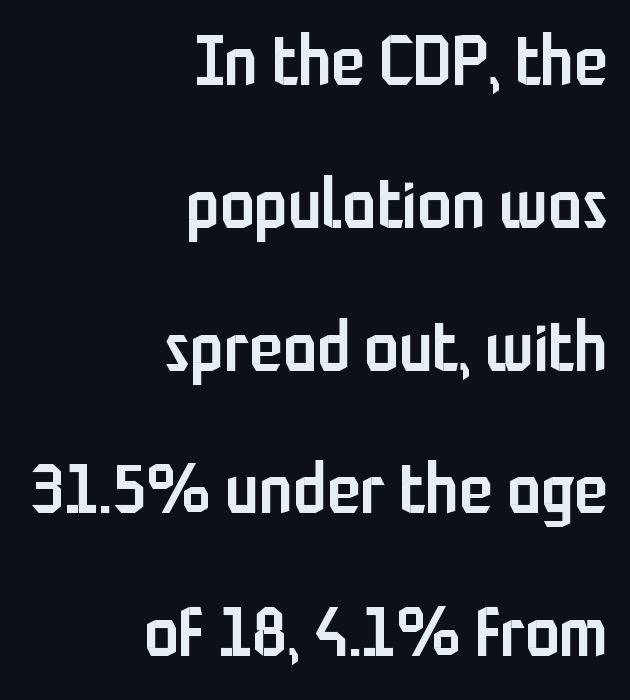
{"serif": "no", "italic": "no", "bold": "semi", "weight": "semibold", "width": "condensed", "stroke_contrast": "low", "x_height": "medium", "monospaced": "no", "underline": "no", "align": "right", "line_spacing": "loose", "line_spacing_ratio": 2.07, "letter_spacing": "normal", "letter_spacing_em": 0.0, "glyph_px": 69}
